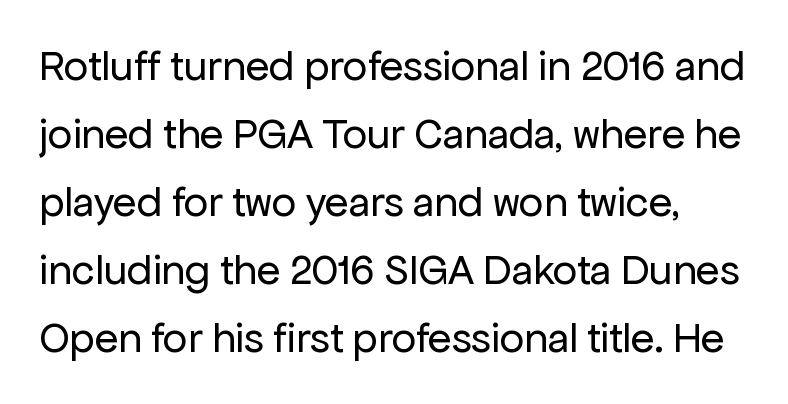
Vertical stems look standard width or narrower in stroke. No feet cap the strokes, marking this as sans-serif type. Glance below the letters and you will spot only blank space. The passage shown has conventional tracking throughout. Honestly, the row spacing looks completely unremarkable.
